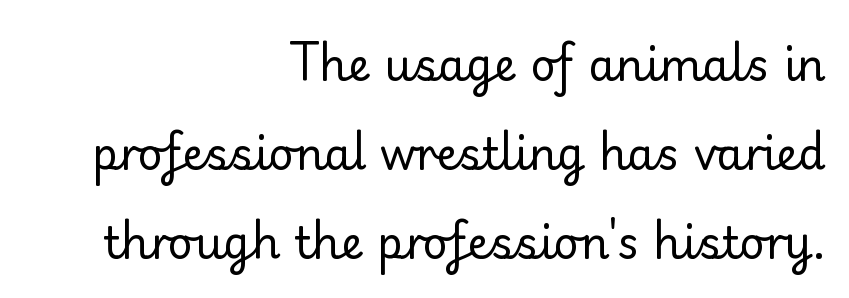
Look at the bottom of the vertical strokes: they stop flat, with no serifs. Caption: multi-line text, flush right, ragged left. The tracking reads as untouched default to a designer's eye. Bare-footed words on every line.
